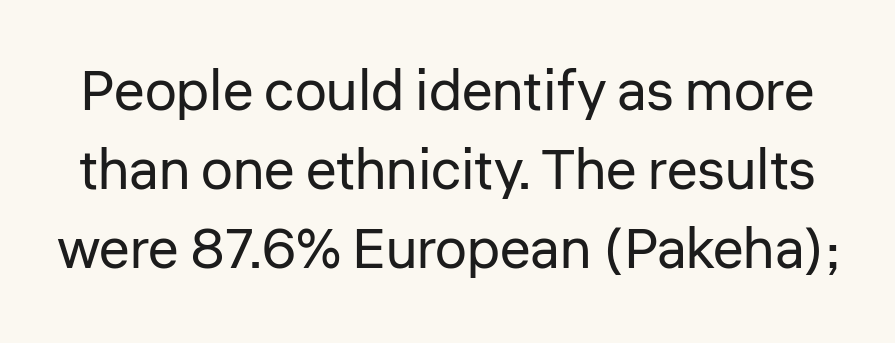
The image shows 57 px regular-weight sans-serif type, upright; set normal line spacing (1.39x), normal letter spacing, not underlined; low stroke contrast and a medium x-height.
